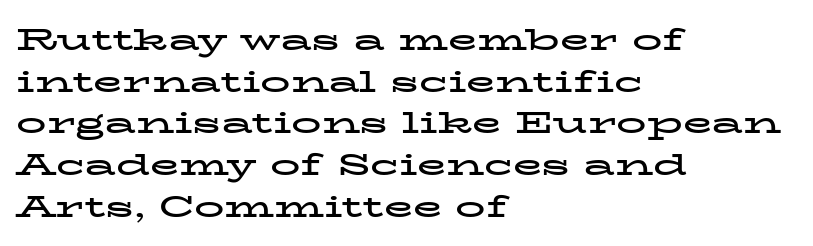
{"serif": "yes", "italic": "no", "bold": "yes", "weight": "bold", "width": "wide", "stroke_contrast": "low", "x_height": "medium", "monospaced": "no", "underline": "no", "align": "left", "line_spacing": "normal", "line_spacing_ratio": 1.39, "letter_spacing": "normal", "letter_spacing_em": 0.0, "glyph_px": 30}
